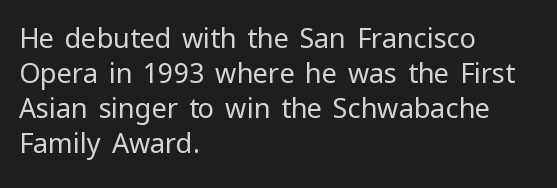
The image shows 27 px text type, upright; set left-aligned, normal line spacing (1.3x), normal letter spacing, not underlined.
